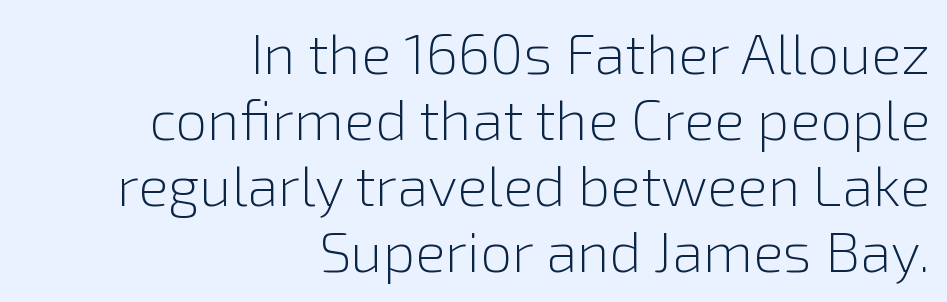
You could not count columns in this text — the font is proportionally spaced. A typesetter would label this face a sans. The font sits on the lighter half of the weight spectrum, regular included. Spacing between characters is what you'd get straight out of the box. Reading down the block, your eye finds every line finishing at a fixed right position.
